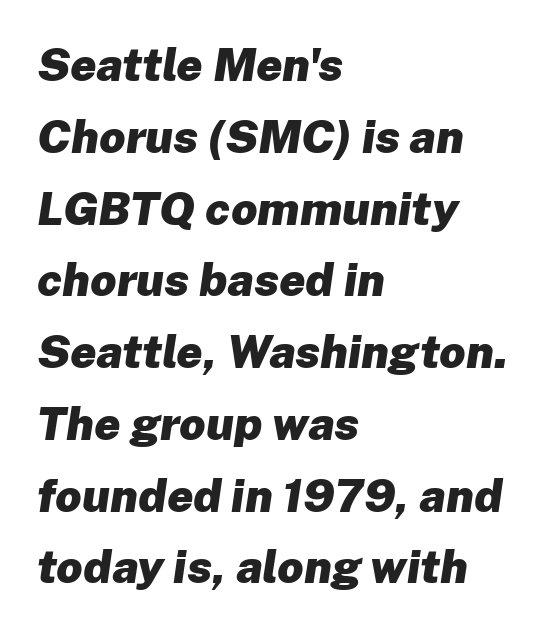
Q: Is the text bold? A: Yes.
Q: Is the text italic (slanted)? A: Yes, it leans right by about 8 degrees.
Q: Is the text underlined? A: No.
Q: How is the paragraph aligned? A: Left-aligned.
Q: Is the spacing between letters normal or unusually wide? A: Normal.
Q: Is the spacing between lines tight, normal or loose? A: Normal.
Q: Width (condensed, normal, or wide)? A: Normal.
Q: Stroke contrast? A: Low.
Q: x-height? A: Medium.
Q: Monospaced? A: No.
